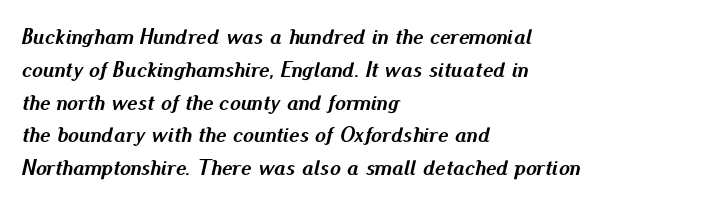
Q: Is the text bold? A: Yes.
Q: Is the text italic (slanted)? A: Yes, it leans right by about 13 degrees.
Q: Is the text underlined? A: No.
Q: How is the paragraph aligned? A: Left-aligned.
Q: Is the spacing between letters normal or unusually wide? A: Normal.
Q: Is the spacing between lines tight, normal or loose? A: Normal.
